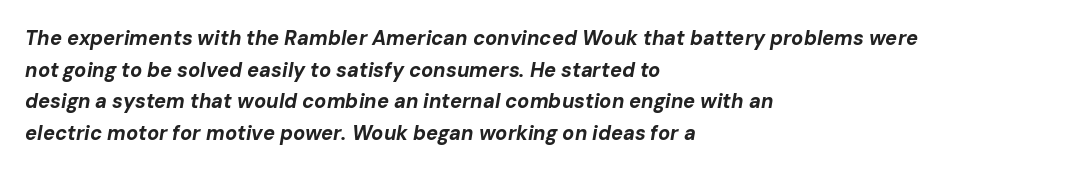
Q: Is the text bold? A: Yes.
Q: Is the text italic (slanted)? A: Yes, it leans right by about 10 degrees.
Q: Is the text underlined? A: No.
Q: How is the paragraph aligned? A: Left-aligned.
Q: Is the spacing between letters normal or unusually wide? A: Normal.
Q: Is the spacing between lines tight, normal or loose? A: Normal.
